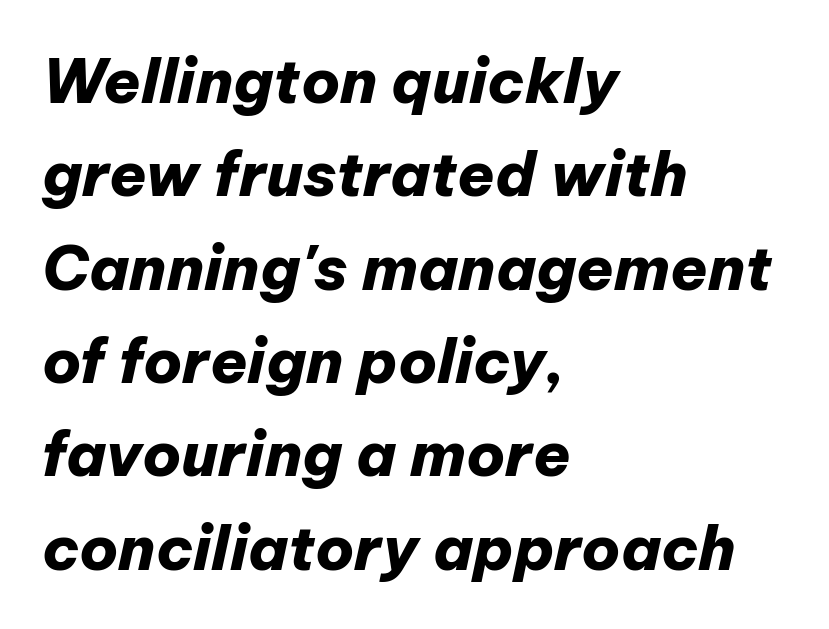
Q: Is the text bold? A: Yes.
Q: Is the text italic (slanted)? A: Yes, it leans right by about 12 degrees.
Q: Is the text underlined? A: No.
Q: How is the paragraph aligned? A: Left-aligned.
Q: Is the spacing between letters normal or unusually wide? A: Normal.
Q: Is the spacing between lines tight, normal or loose? A: Normal.
Q: Width (condensed, normal, or wide)? A: Normal.
Q: Stroke contrast? A: Low.
Q: x-height? A: Medium.
Q: Monospaced? A: No.
